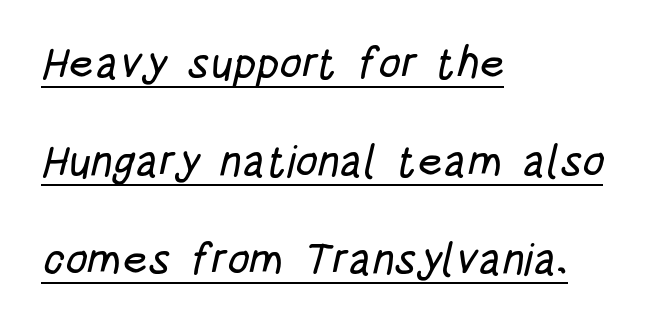
Honestly, the rows look like they've been pulled way apart. The face used here appears with an underline applied. The line texture is even and compact thanks to regular tracking. Type style note: lacks serifs.
